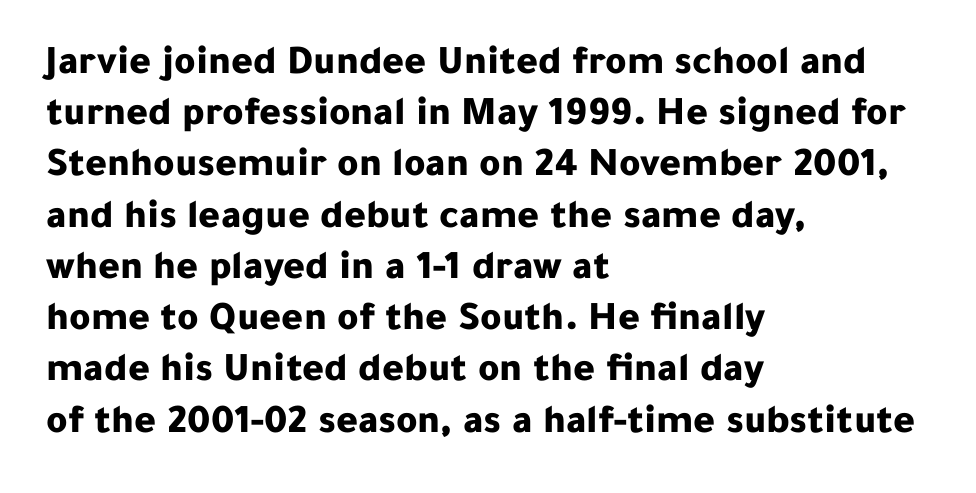
{"serif": "no", "italic": "no", "bold": "yes", "weight": "bold", "width": "normal", "stroke_contrast": "low", "x_height": "medium", "monospaced": "no", "underline": "no", "align": "left", "line_spacing": "normal", "line_spacing_ratio": 1.25, "letter_spacing": "normal", "letter_spacing_em": 0.0, "glyph_px": 41}
